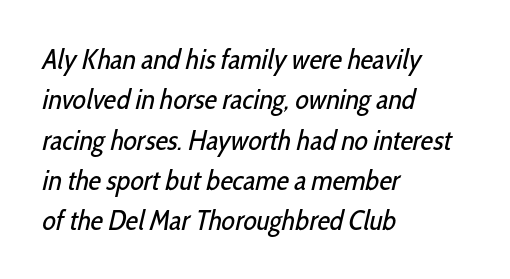
Successive baselines arrive at the customary interval. Varying glyph widths throughout — classic text-font behaviour. Has an underline been added? It has not. The weight tops out at a normal text grade. A student would call this left alignment; a typographer would say flush left, rag right. How are the letters spaced? Ordinarily, with no added tracking.
